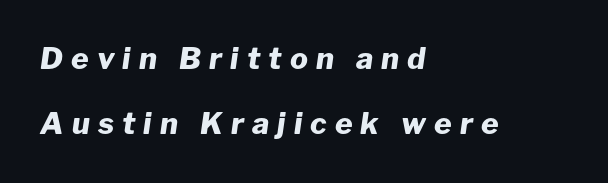
This sample has the flowing, uneven cadence of proportional lettering. Does the copy run flush right? No — it runs flush left. The glyphs look as if they've been sheared to an angle. The foot of each line stays bare and open. The passage shown has open, widely tracked lettering throughout. Rows of type keep a wide berth in the vertical direction.
